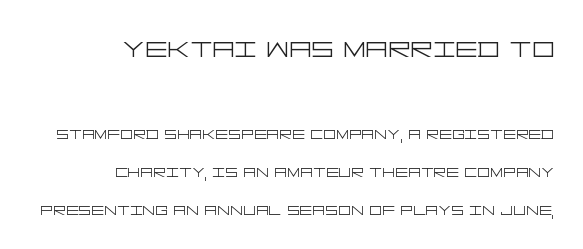
Q: Is the text bold? A: No.
Q: Is the text italic (slanted)? A: No, it is upright.
Q: Is the typeface a serif or a sans-serif typeface? A: Sans-serif.
Q: Is the text underlined? A: No.
Q: How is the paragraph aligned? A: Right-aligned.
Q: Is the spacing between letters normal or unusually wide? A: Normal.
Q: Which block of text is set in a larger size, the first (top) or the second (bottom)? A: The first (top) one.
Q: Width (condensed, normal, or wide)? A: Wide.
Q: Stroke contrast? A: Low.
Q: x-height? A: Large.
